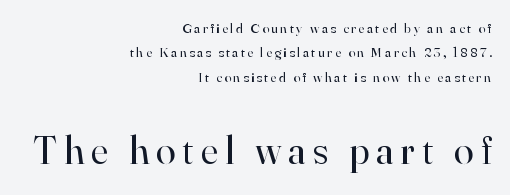
{"serif": "yes", "italic": "no", "bold": "no", "weight": "regular", "width": "normal", "stroke_contrast": "high", "x_height": "small", "monospaced": "no", "underline": "no", "align": "right", "line_spacing_ratio": 1.74, "larger_block": "second", "size_ratio": 2.86, "glyph_px": 40}
